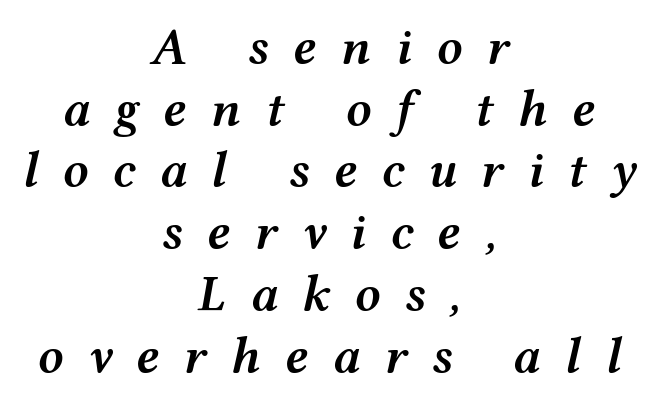
Honestly, there is no underline to notice here at all. What stands out about the letter spacing? Its width — letters are far apart. The rendering applies a slant to the glyphs. Varying glyph widths throughout — classic text-font behaviour. Alignment: centered. These lines carry some extra weight — a demibold, not a full bold.
